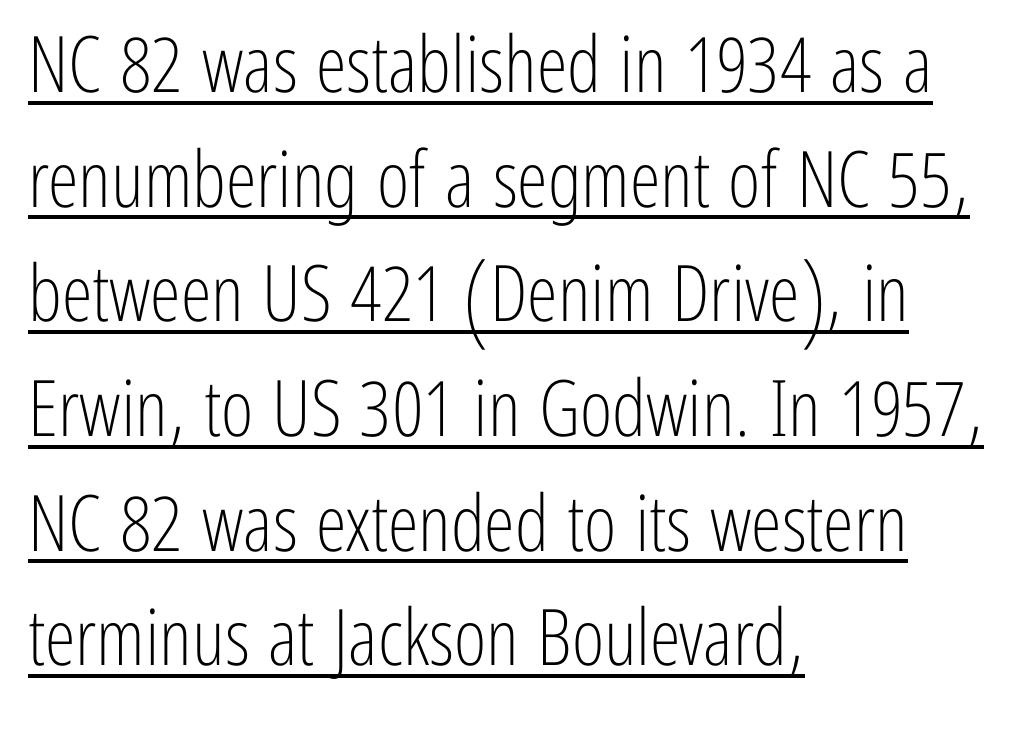
Q: Is the text bold? A: No.
Q: Is the text italic (slanted)? A: No, it is upright.
Q: Is the typeface a serif or a sans-serif typeface? A: Sans-serif.
Q: Is the text underlined? A: Yes.
Q: How is the paragraph aligned? A: Left-aligned.
Q: Is the spacing between letters normal or unusually wide? A: Normal.
Q: Is the spacing between lines tight, normal or loose? A: Normal.
Q: Width (condensed, normal, or wide)? A: Condensed.
Q: Stroke contrast? A: Low.
Q: x-height? A: Medium.
Q: Monospaced? A: No.
